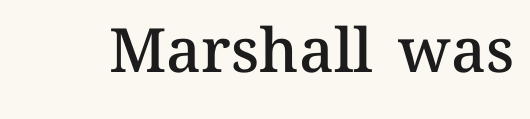
Q: Is the text bold? A: Semi-bold.
Q: Is the text italic (slanted)? A: No, it is upright.
Q: Is the text underlined? A: No.
Q: Is the spacing between letters normal or unusually wide? A: Normal.
Q: Width (condensed, normal, or wide)? A: Normal.
Q: Stroke contrast? A: Medium.
Q: x-height? A: Medium.
Q: Monospaced? A: No.
